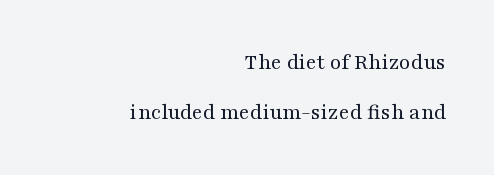
The image shows 23 px text type, upright; set right-aligned, loose line spacing (2.16x), normal letter spacing, not underlined.
